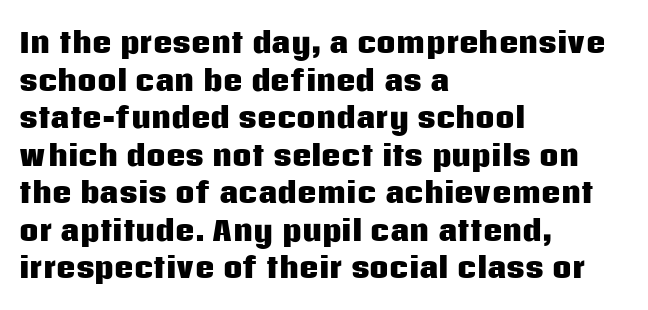
{"italic": "no", "bold": "yes", "underline": "no", "align": "left", "line_spacing": "normal", "line_spacing_ratio": 1.39, "letter_spacing": "normal", "letter_spacing_em": 0.0, "glyph_px": 27}
